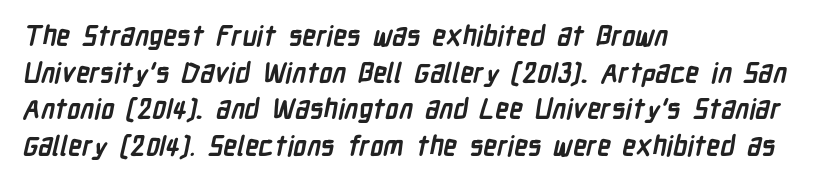
{"bold": "yes", "underline": "no", "align": "left", "line_spacing": "normal", "line_spacing_ratio": 1.36, "letter_spacing": "normal", "letter_spacing_em": 0.0, "glyph_px": 27}
